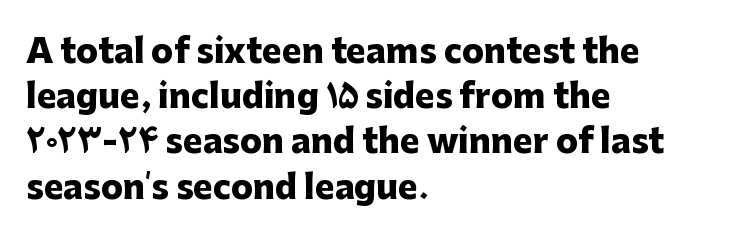
{"serif": "no", "italic": "no", "bold": "yes", "weight": "heavy", "width": "normal", "stroke_contrast": "low", "x_height": "medium", "monospaced": "no", "underline": "no", "align": "left", "line_spacing": "normal", "line_spacing_ratio": 1.37, "letter_spacing": "normal", "letter_spacing_em": 0.0, "glyph_px": 33}
